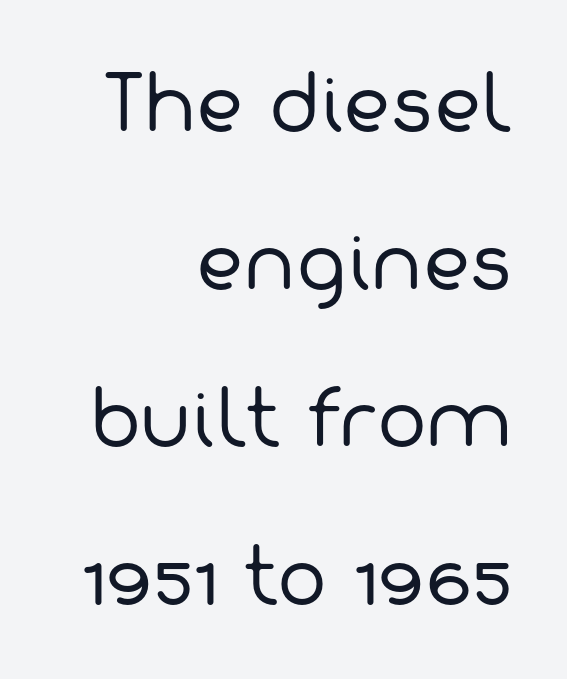
The image shows 74 px regular-weight sans-serif type; set right-aligned, loose line spacing (2.13x), normal letter spacing, not underlined; low stroke contrast and a medium x-height.
